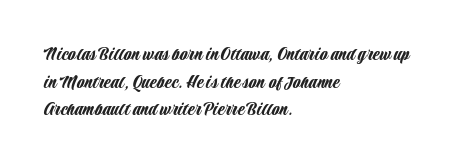
Q: Is the text italic (slanted)? A: Yes.
Q: Is the text underlined? A: No.
Q: How is the paragraph aligned? A: Left-aligned.
Q: Is the spacing between letters normal or unusually wide? A: Normal.
Q: Is the spacing between lines tight, normal or loose? A: Normal.
